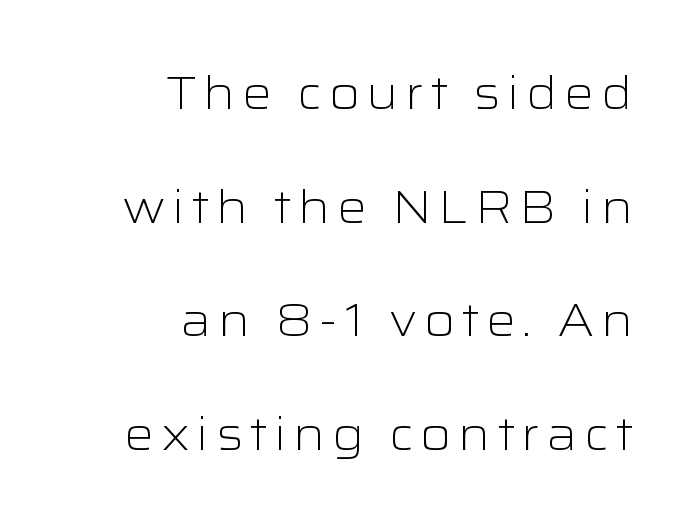
{"serif": "no", "italic": "no", "bold": "no", "weight": "light", "width": "wide", "stroke_contrast": "low", "x_height": "medium", "monospaced": "no", "underline": "no", "align": "right", "line_spacing": "loose", "line_spacing_ratio": 2.42, "glyph_px": 47}
